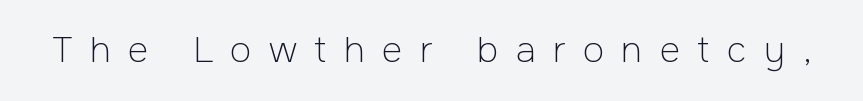
Q: Is the text bold? A: No.
Q: Is the text italic (slanted)? A: No, it is upright.
Q: Is the typeface a serif or a sans-serif typeface? A: Sans-serif.
Q: Is the text underlined? A: No.
Q: Is the spacing between letters normal or unusually wide? A: Unusually wide.
Q: Width (condensed, normal, or wide)? A: Normal.
Q: Stroke contrast? A: Low.
Q: x-height? A: Medium.
Q: Monospaced? A: No.
